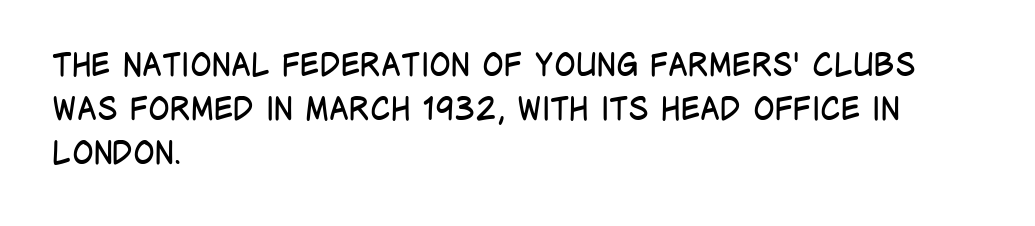
The letterforms sit shoulder to shoulder at normal distance. Bold? No — there's no thickening of the strokes. Visually the block forms a straight wall on the left and a jagged coastline on the right. The letters advance in unequal steps, a hallmark of proportional type. Descenders are the only things crossing below the line.
